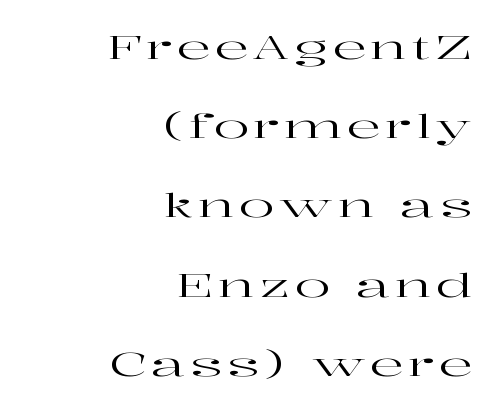
A typesetter would call this proportional, since set widths differ per character. Compared with a flush-left layout, this one pins lines to the opposite, right side. A typesetter would call this leading open, well beyond the default. The letters carry serifs — small finishing strokes at the ends of their stems.
